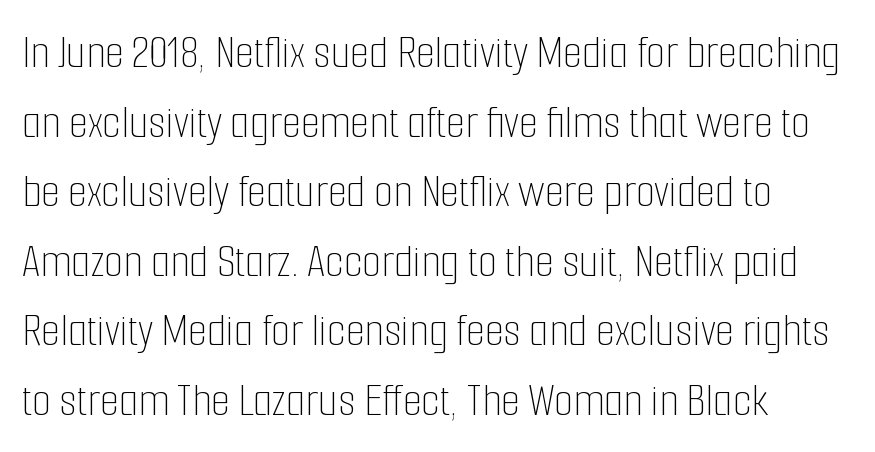
Q: Is the text bold? A: No.
Q: Is the text italic (slanted)? A: No, it is upright.
Q: Is the text underlined? A: No.
Q: How is the paragraph aligned? A: Left-aligned.
Q: Is the spacing between letters normal or unusually wide? A: Normal.
Q: Is the spacing between lines tight, normal or loose? A: Normal.
Q: Width (condensed, normal, or wide)? A: Condensed.
Q: Stroke contrast? A: Low.
Q: x-height? A: Medium.
Q: Monospaced? A: No.
